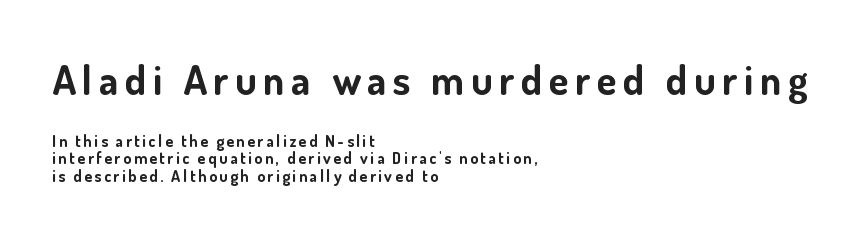
What's the leading like? Squeezed, with rows nearly overlapping. In terms of posture, this sample is upright. Its strokes are broad and dark, the hallmark of bold type. Anything drawn beneath the words? Only blank space. Reading down the block, your eye returns to a fixed left position each line.
